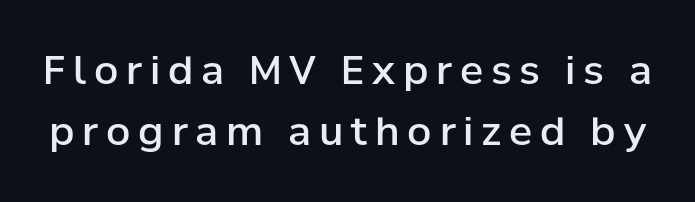
Underline: absent. Think of a printed novel: that variable character pitch is what you see here. How are the letters spaced? Widely, with obvious added tracking. Typesetter's note: demi weight, one step under bold. If you measured baseline to baseline, you'd find a middling distance.
